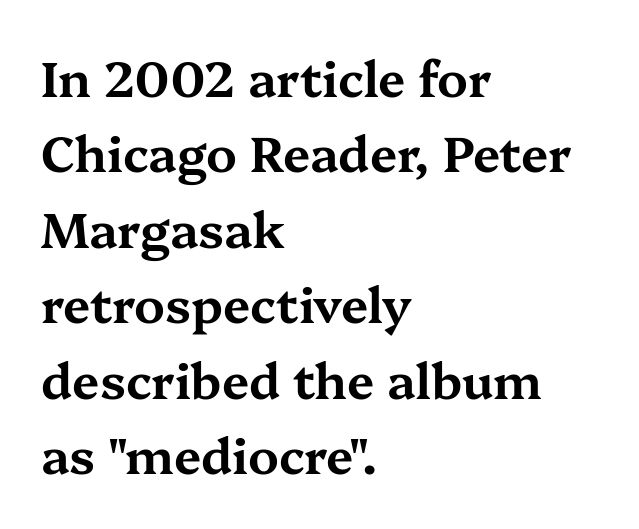
Glance below the letters and you will spot only blank space. Is the block centered? No — it sits flush against the left margin. Note the varied advance widths — an 'i' is clearly narrower than an 'm'. This sample keeps an unexceptional amount of space between lines. Little horizontal feet cap the strokes, marking this as serif type.
